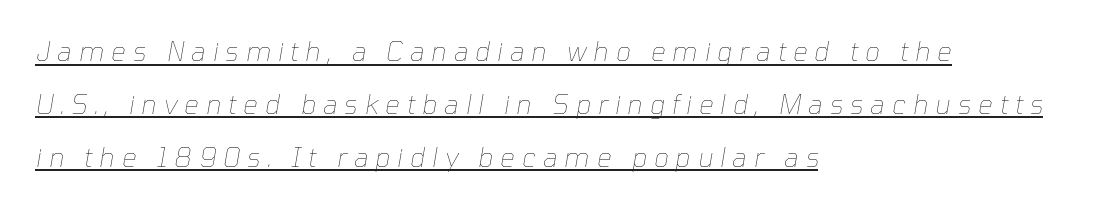
{"italic": "yes", "lean": "right", "slant_degrees": 10, "bold": "no", "underline": "yes", "align": "left", "line_spacing": "loose", "line_spacing_ratio": 2.03, "letter_spacing": "wide", "letter_spacing_em": 0.27, "glyph_px": 26}
